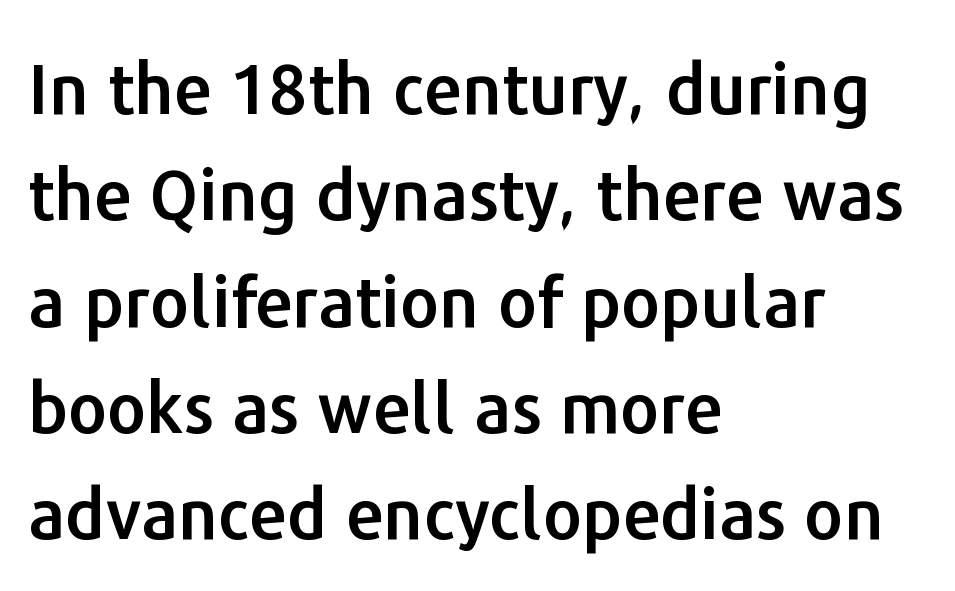
{"serif": "no", "italic": "no", "width": "normal", "stroke_contrast": "low", "x_height": "medium", "monospaced": "no", "underline": "no", "align": "left", "line_spacing": "normal", "line_spacing_ratio": 1.54, "letter_spacing": "normal", "letter_spacing_em": 0.0, "glyph_px": 69}
